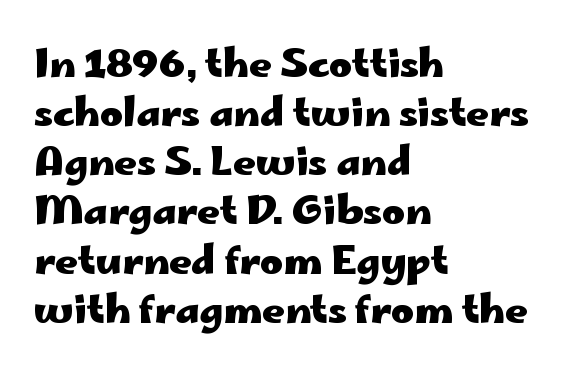
Left-aligned paragraph, ragged on the right. The rendering shows plain stroke endings on the letterforms — a sans-serif design. Check under the words: just untouched page. Rows of type keep a routine distance in the vertical direction.
